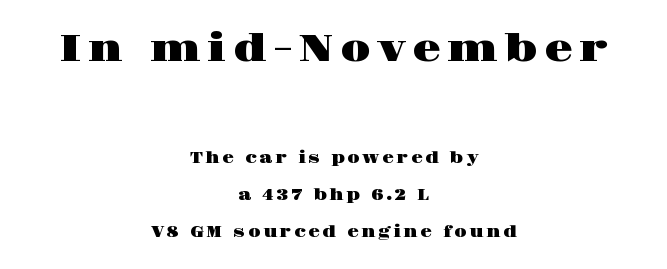
Only glyphs here, with clear space below each row. Of the two passages, the one on top uses the larger point size. A typesetter would call this proportional, since set widths differ per character. In CSS terms this would be text-align: center.
